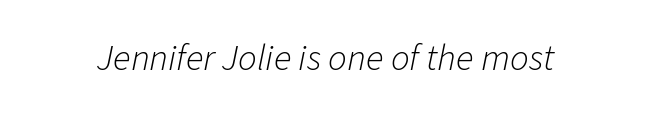
{"italic": "yes", "lean": "right", "slant_degrees": 11, "bold": "no", "weight": "light", "width": "normal", "stroke_contrast": "low", "x_height": "medium", "monospaced": "no", "underline": "no", "letter_spacing": "normal", "letter_spacing_em": 0.0, "glyph_px": 37}
